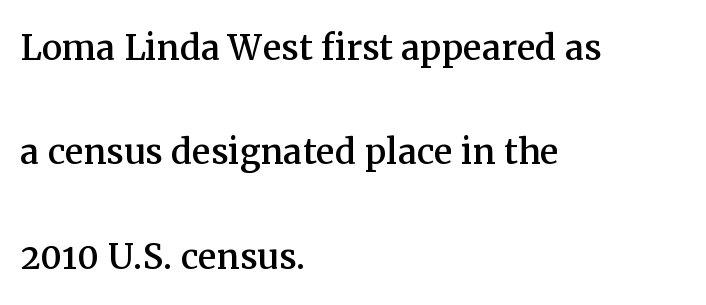
What kind of face is this? One with serifs. Each letter keeps its own natural width here, so spacing adapts to shape. Just letters on the line, the space beneath them empty. Caption: standard tracking, unaltered. The block of text is sparse from top to bottom, with ample space between rows. If you drew a line through each stem, it would be perfectly vertical.
